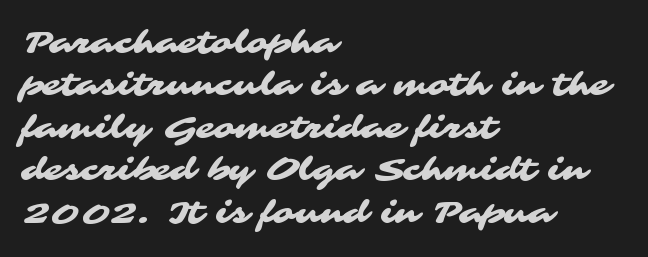
{"serif": "no", "width": "wide", "stroke_contrast": "medium", "x_height": "medium", "monospaced": "no", "underline": "no", "align": "left", "line_spacing": "normal", "line_spacing_ratio": 1.37, "letter_spacing": "normal", "letter_spacing_em": 0.0, "glyph_px": 31}
